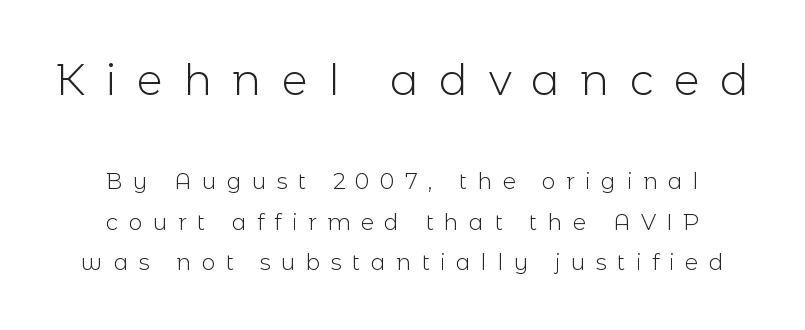
Q: Is the text bold? A: No.
Q: Is the text italic (slanted)? A: No, it is upright.
Q: Is the typeface a serif or a sans-serif typeface? A: Sans-serif.
Q: Is the text underlined? A: No.
Q: How is the paragraph aligned? A: Centered.
Q: Is the spacing between letters normal or unusually wide? A: Unusually wide.
Q: Which block of text is set in a larger size, the first (top) or the second (bottom)? A: The first (top) one.
Q: Width (condensed, normal, or wide)? A: Normal.
Q: x-height? A: Medium.
Q: Monospaced? A: No.
